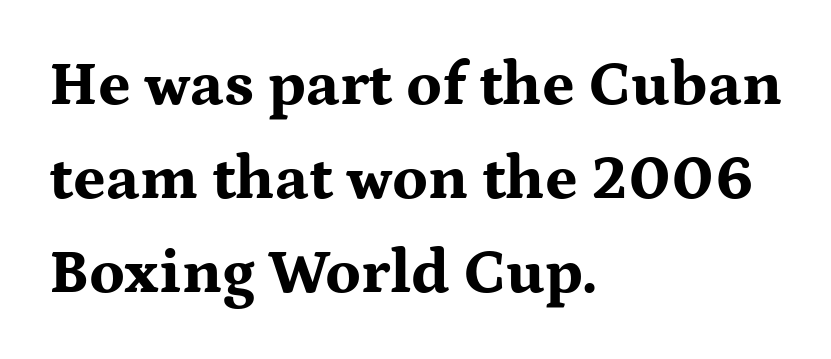
Q: Is the text bold? A: Yes.
Q: Is the text italic (slanted)? A: No, it is upright.
Q: Is the typeface a serif or a sans-serif typeface? A: Serif.
Q: Is the text underlined? A: No.
Q: How is the paragraph aligned? A: Left-aligned.
Q: Is the spacing between letters normal or unusually wide? A: Normal.
Q: Is the spacing between lines tight, normal or loose? A: Normal.
Q: Width (condensed, normal, or wide)? A: Wide.
Q: Stroke contrast? A: Medium.
Q: x-height? A: Medium.
Q: Monospaced? A: No.
